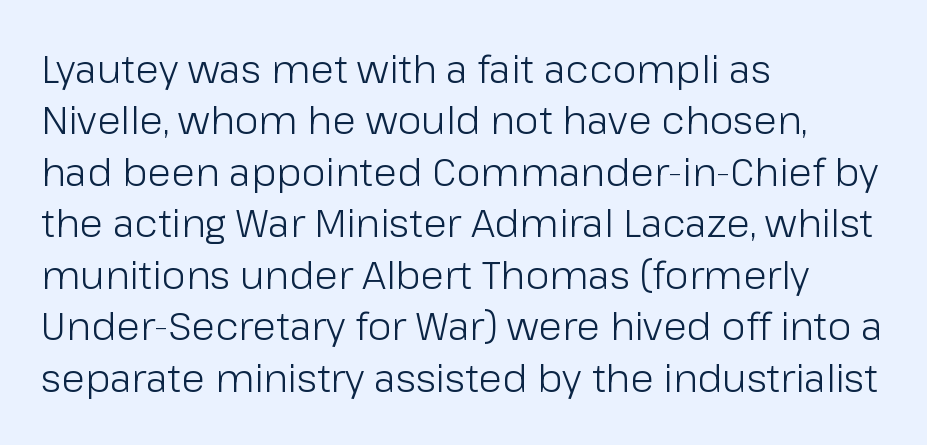
{"serif": "no", "italic": "no", "bold": "no", "weight": "light", "width": "normal", "stroke_contrast": "low", "x_height": "medium", "monospaced": "no", "underline": "no", "align": "left", "line_spacing": "normal", "line_spacing_ratio": 1.32, "letter_spacing": "normal", "letter_spacing_em": 0.0, "glyph_px": 39}
